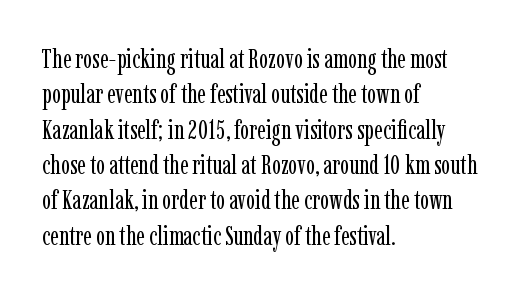
{"italic": "no", "bold": "no", "underline": "no", "align": "left", "line_spacing": "normal", "line_spacing_ratio": 1.31, "letter_spacing": "normal", "letter_spacing_em": 0.0, "glyph_px": 27}
